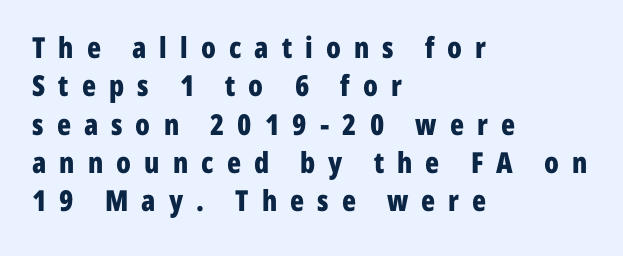
{"serif": "no", "italic": "no", "bold": "yes", "weight": "bold", "width": "condensed", "stroke_contrast": "low", "x_height": "medium", "monospaced": "no", "underline": "no", "align": "left", "line_spacing": "normal", "line_spacing_ratio": 1.32, "letter_spacing": "wide", "letter_spacing_em": 0.45, "glyph_px": 29}
